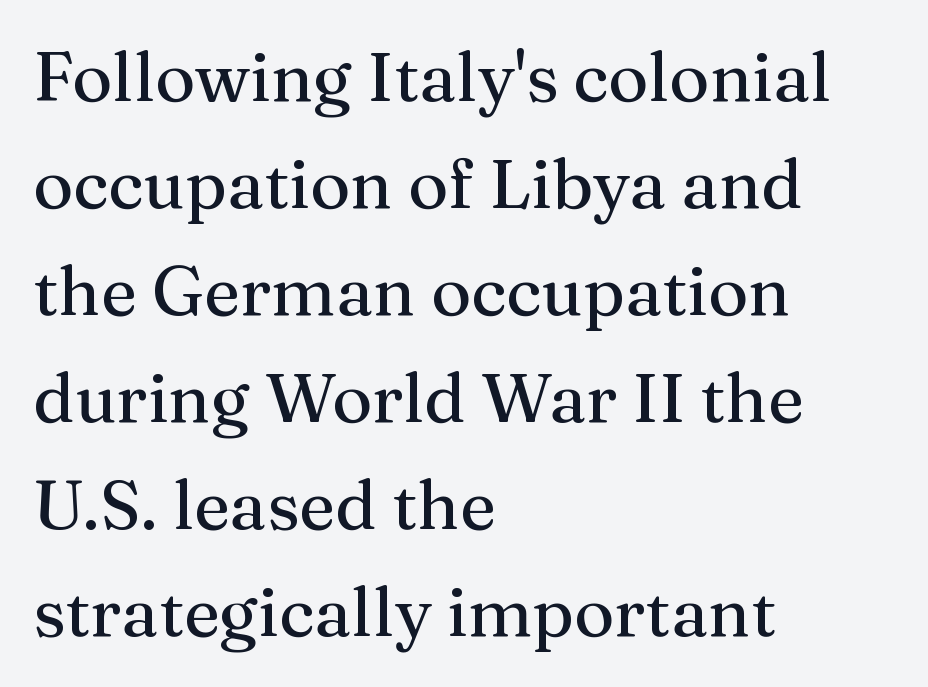
Quick note: underline off. You can tell it's not italic because the verticals are truly vertical. A student would call this left alignment; a typographer would say flush left, rag right. The letters sit at their default tracking, neither squeezed nor spread.
